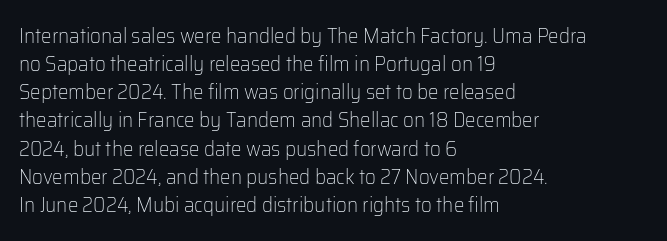
{"italic": "no", "bold": "no", "underline": "no", "align": "left", "line_spacing": "normal", "line_spacing_ratio": 1.34, "letter_spacing": "normal", "letter_spacing_em": 0.0, "glyph_px": 21}
